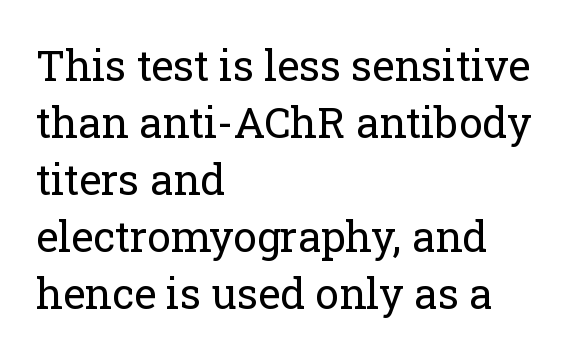
Q: Is the text bold? A: No.
Q: Is the text italic (slanted)? A: No, it is upright.
Q: Is the typeface a serif or a sans-serif typeface? A: Serif.
Q: Is the text underlined? A: No.
Q: How is the paragraph aligned? A: Left-aligned.
Q: Is the spacing between letters normal or unusually wide? A: Normal.
Q: Is the spacing between lines tight, normal or loose? A: Normal.
Q: Width (condensed, normal, or wide)? A: Normal.
Q: Stroke contrast? A: Low.
Q: x-height? A: Medium.
Q: Monospaced? A: No.
